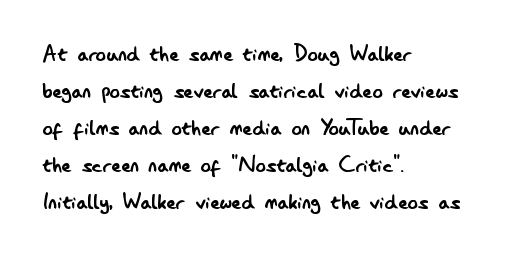
Rule under the text: the space is simply empty. The tracking reads as untouched default to a designer's eye. Compared with a typical body face, this is equally light or lighter still. A student would call this left alignment; a typographer would say flush left, rag right. The rows are spaced the way most documents space them.
